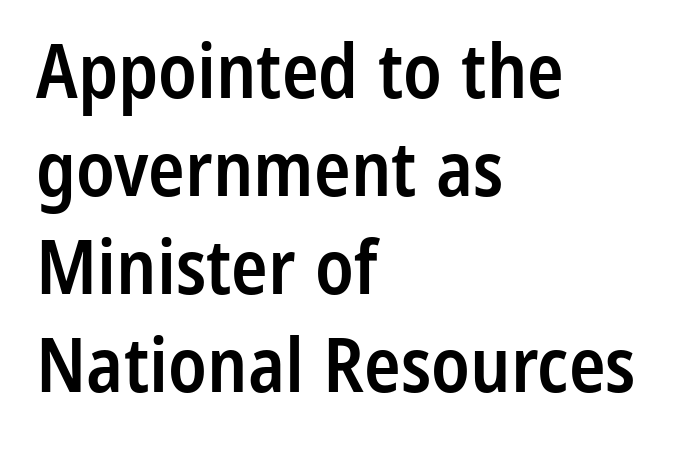
The image shows 76 px semibold, condensed sans-serif type, upright; set left-aligned, normal line spacing (1.29x), normal letter spacing, not underlined; low stroke contrast and a medium x-height.
